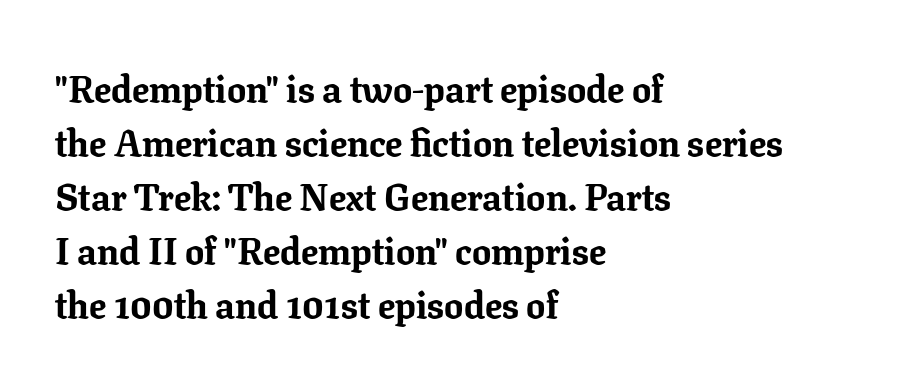
{"serif": "yes", "italic": "no", "bold": "yes", "weight": "bold", "width": "normal", "stroke_contrast": "low", "x_height": "medium", "monospaced": "no", "underline": "no", "align": "left", "line_spacing": "normal", "line_spacing_ratio": 1.42, "letter_spacing": "normal", "letter_spacing_em": 0.0, "glyph_px": 38}
